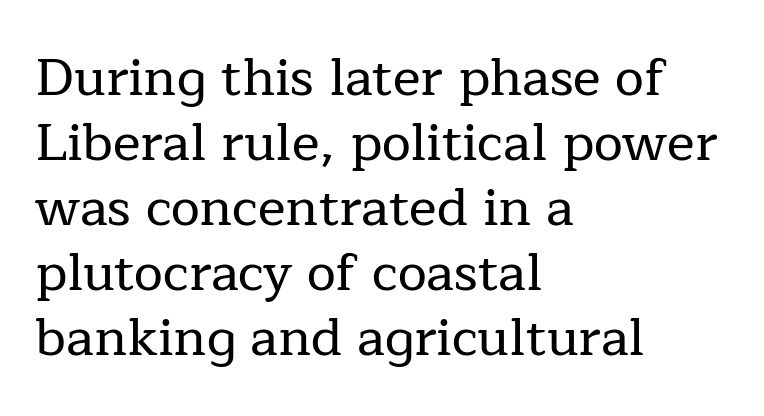
The paragraph shown leans on its left margin. Type style note: has serifs. Quick note: not italic, upright. Words appear dense and cohesive because spacing is normal. Spacing verdict: proportional, widths tailored to each character.
